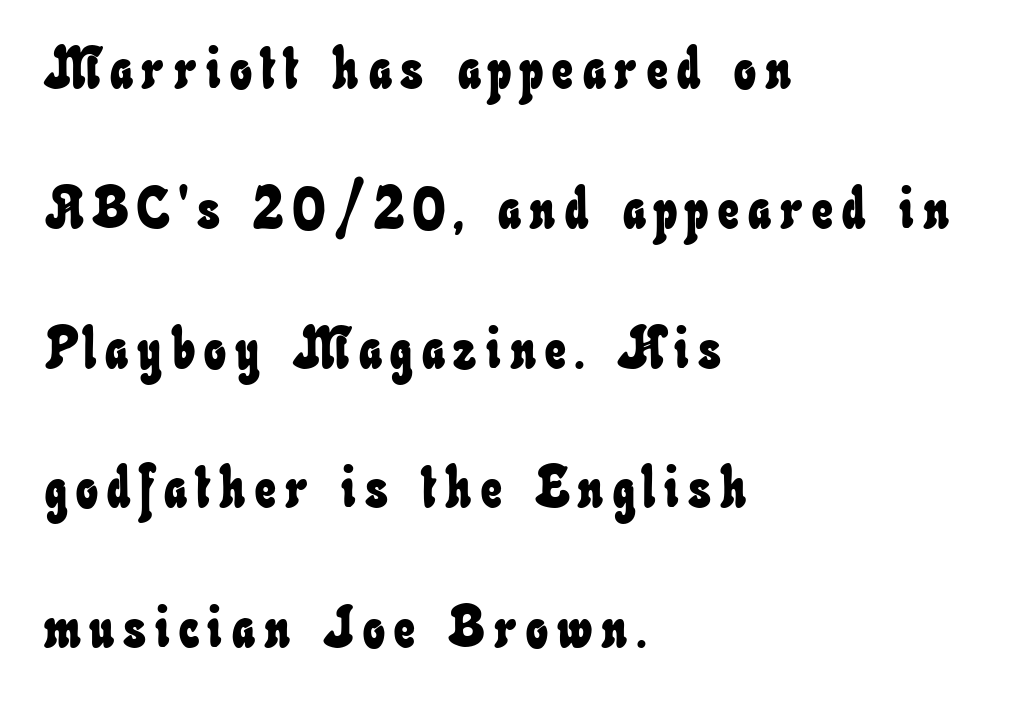
The image shows 58 px condensed type; set left-aligned, loose line spacing (2.41x), not underlined; low stroke contrast and a small x-height.
